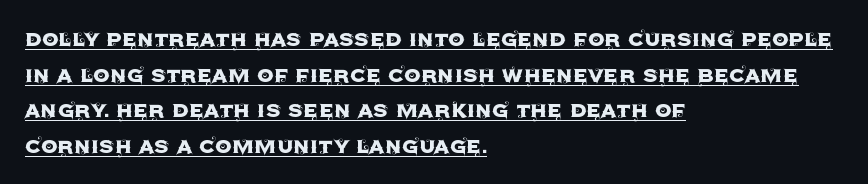
Q: Is the text italic (slanted)? A: No, it is upright.
Q: Is the text underlined? A: Yes.
Q: How is the paragraph aligned? A: Left-aligned.
Q: Is the spacing between letters normal or unusually wide? A: Normal.
Q: Is the spacing between lines tight, normal or loose? A: Normal.
